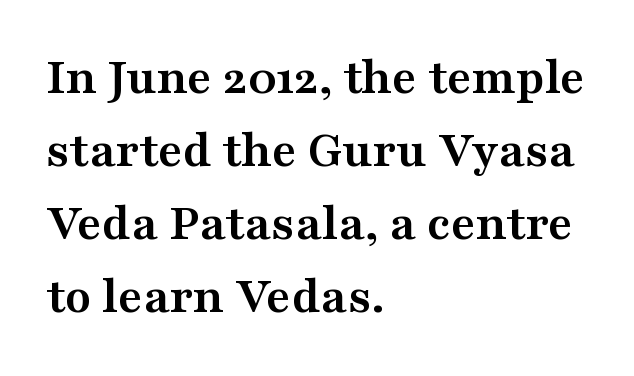
{"serif": "yes", "italic": "no", "bold": "yes", "weight": "semibold", "width": "wide", "stroke_contrast": "medium", "x_height": "medium", "monospaced": "no", "underline": "no", "align": "left", "line_spacing": "normal", "line_spacing_ratio": 1.38, "letter_spacing": "normal", "letter_spacing_em": 0.0, "glyph_px": 53}
